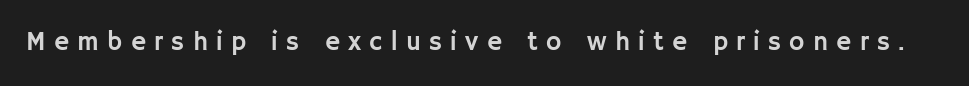
The image shows 26 px text type, upright; set unusually wide letter spacing (+0.32 em), not underlined.
